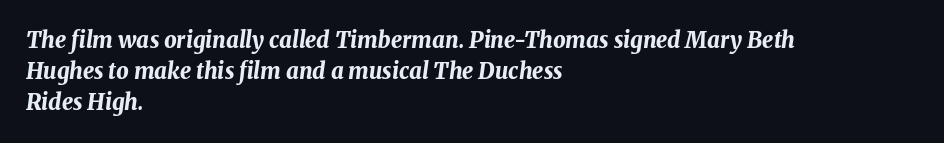
Q: Is the text bold? A: Yes.
Q: Is the text italic (slanted)? A: Yes, it leans right by about 8 degrees.
Q: Is the text underlined? A: No.
Q: How is the paragraph aligned? A: Left-aligned.
Q: Is the spacing between letters normal or unusually wide? A: Normal.
Q: Is the spacing between lines tight, normal or loose? A: Normal.
